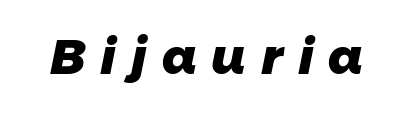
The image shows 49 px heavy sans-serif type; set unusually wide letter spacing (+0.3 em), not underlined; low stroke contrast and a medium x-height.
